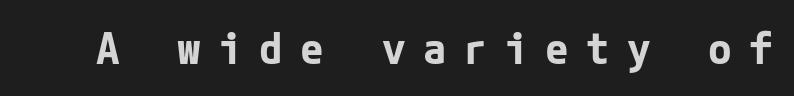
Q: Is the text bold? A: Yes.
Q: Is the text italic (slanted)? A: No, it is upright.
Q: Is the typeface a serif or a sans-serif typeface? A: Sans-serif.
Q: Is the text underlined? A: No.
Q: Is the spacing between letters normal or unusually wide? A: Unusually wide.
Q: Width (condensed, normal, or wide)? A: Normal.
Q: Stroke contrast? A: Low.
Q: x-height? A: Medium.
